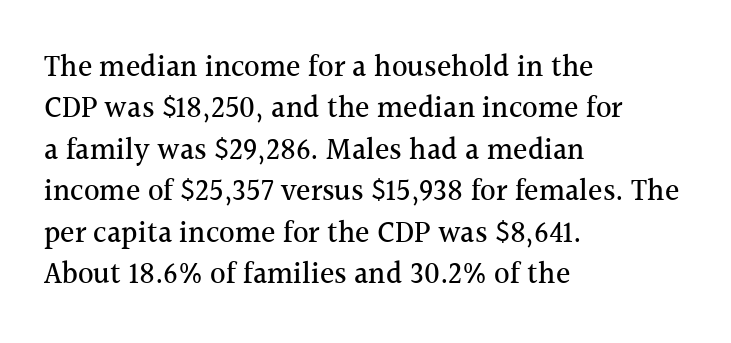
Stroke terminals: seriffed. These lines sit exactly where default settings would place them. Do the characters align in a grid? No, the font is proportional. The tracking reads as untouched default to a designer's eye.
